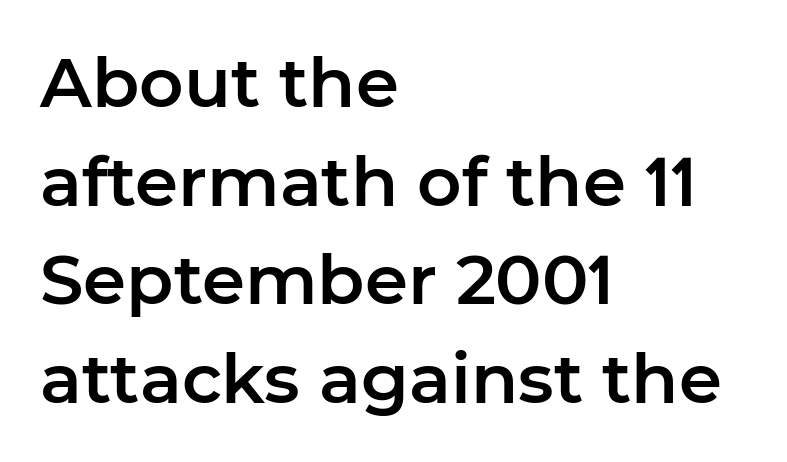
The image shows 69 px sans-serif type, upright; set left-aligned, normal line spacing (1.43x), normal letter spacing, not underlined; low stroke contrast and a medium x-height.
